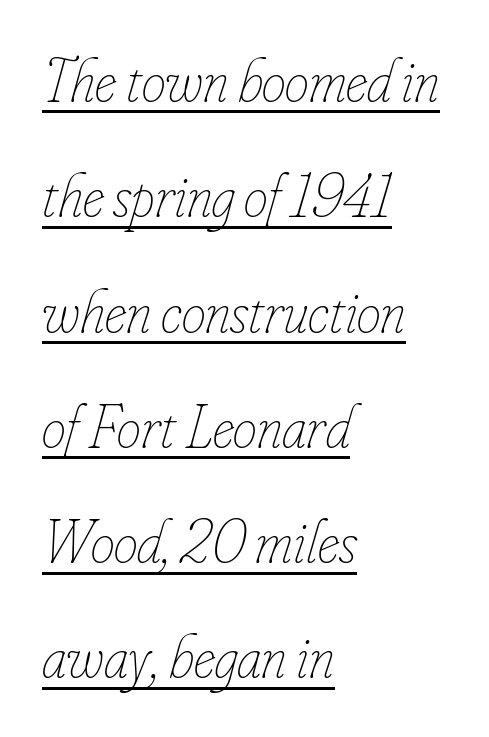
The image shows 61 px thin, condensed type, italic (leaning right); set left-aligned, line spacing 1.89x, normal letter spacing, underlined; low stroke contrast and a small x-height.
